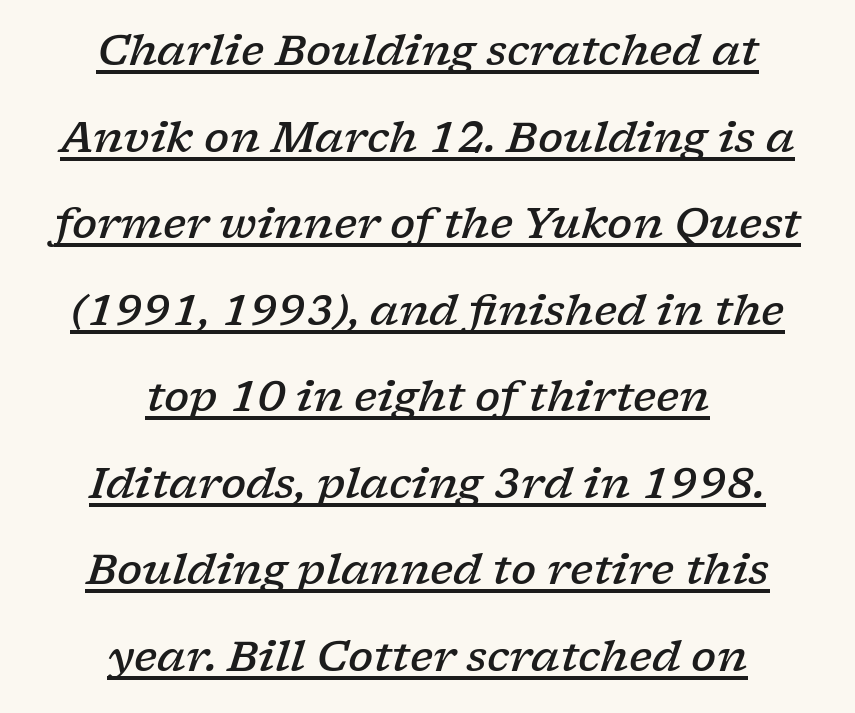
{"serif": "yes", "italic": "yes", "lean": "right", "slant_degrees": 17, "bold": "semi", "weight": "semibold", "width": "wide", "stroke_contrast": "low", "x_height": "medium", "monospaced": "no", "underline": "yes", "align": "center", "line_spacing": "loose", "line_spacing_ratio": 2.06, "letter_spacing": "normal", "letter_spacing_em": 0.0, "glyph_px": 42}
